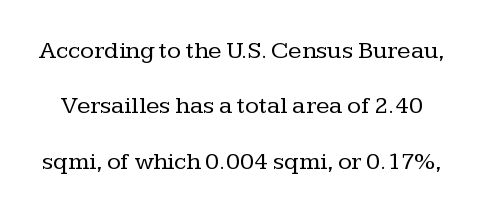
The image shows 25 px text type, upright; set loose line spacing (2.22x), normal letter spacing, not underlined.
